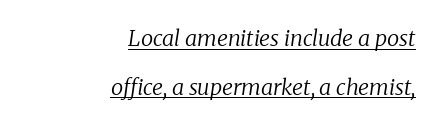
Q: Is the text bold? A: No.
Q: Is the text italic (slanted)? A: Yes, it leans right by about 8 degrees.
Q: Is the text underlined? A: Yes.
Q: How is the paragraph aligned? A: Right-aligned.
Q: Is the spacing between letters normal or unusually wide? A: Normal.
Q: Is the spacing between lines tight, normal or loose? A: Loose.
